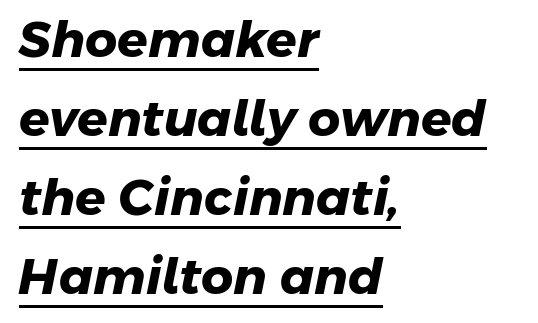
Honestly, the letter spacing is just normal — you wouldn't notice it. No feet cap the strokes, marking this as sans-serif type. One glance says typical: line gaps are just what's usual. Looks like regular typesetting: each glyph gets only the width it needs.
